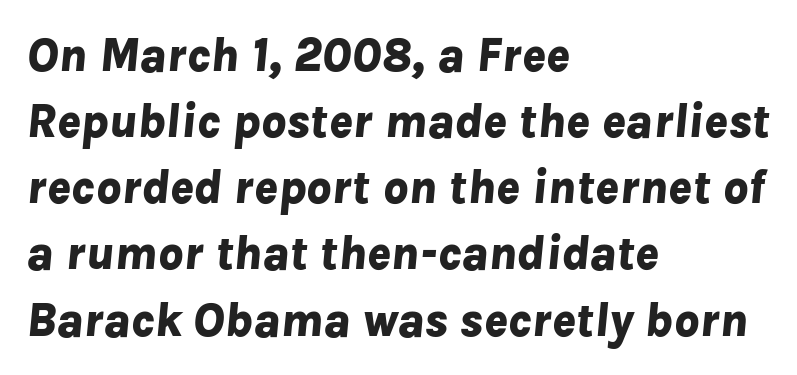
Compared with typical paragraphs, the rows here are spaced about the same. Short note: letters normally spaced. Thick stems and heavy bowls — unmistakably bold. A student would call this left alignment; a typographer would say flush left, rag right. You could not count columns in this text — the font is proportionally spaced.
